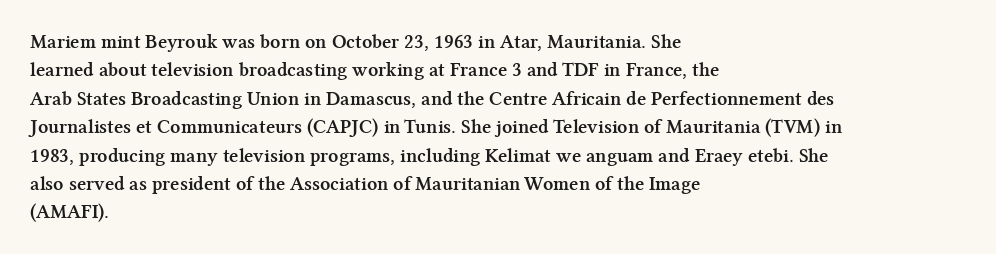
{"italic": "no", "bold": "yes", "underline": "no", "align": "left", "line_spacing": "normal", "line_spacing_ratio": 1.42, "letter_spacing": "normal", "letter_spacing_em": 0.0, "glyph_px": 20}
